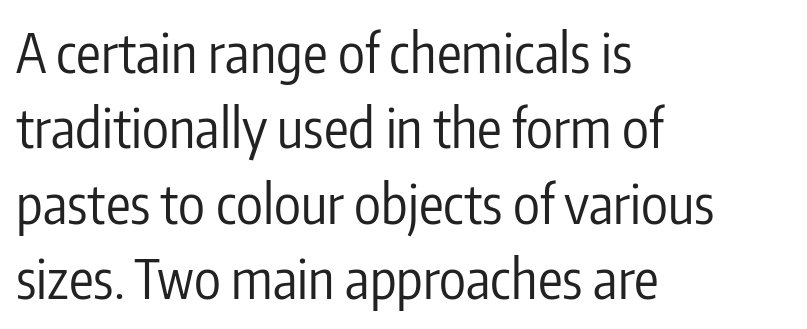
{"serif": "no", "italic": "no", "bold": "no", "weight": "regular", "width": "condensed", "stroke_contrast": "low", "x_height": "medium", "monospaced": "no", "underline": "no", "align": "left", "line_spacing": "normal", "line_spacing_ratio": 1.37, "letter_spacing": "normal", "letter_spacing_em": 0.0, "glyph_px": 55}
